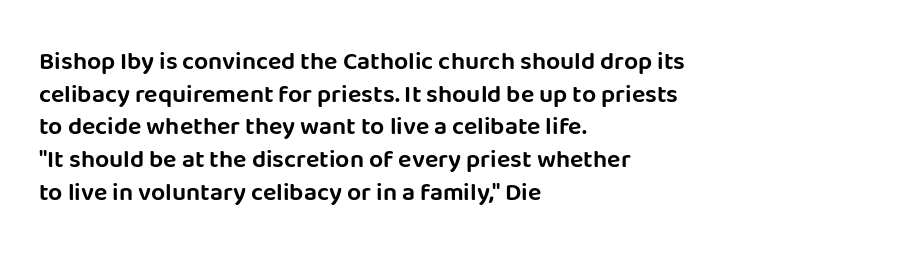
The tracking reads as untouched default to a designer's eye. Has an underline been added? It has not. Where is the straight margin? On the left. A typesetter would call this leading conventional body-copy spacing.
